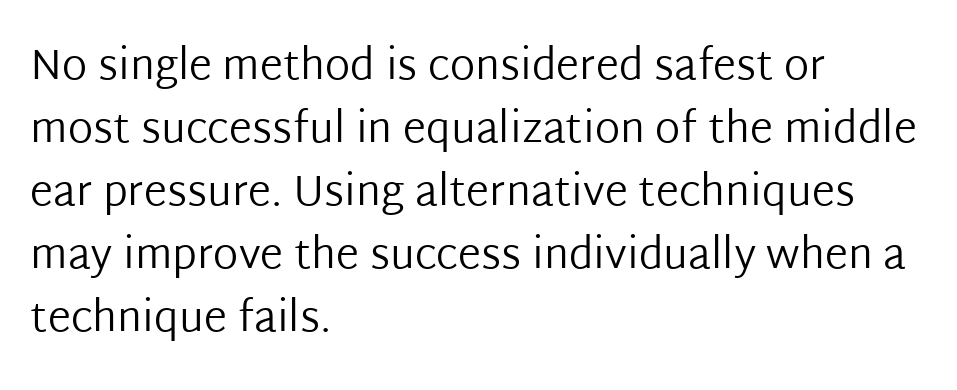
The letterforms sit at book weight or below. The paragraph shown leans on its left margin. Caption: standard tracking, unaltered. Upright lettering throughout. You can tell from the bare stems that sans-serif type was used. Lines of text with bare space underneath.
